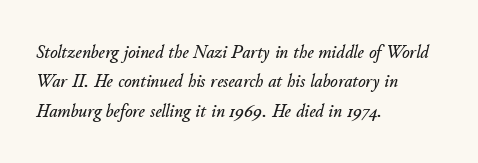
This sample uses an oblique cut, with every glyph tilted off the vertical. This sample keeps an unexceptional amount of space between lines. Which margin do the lines hug? The left one — the right edge is uneven. Honestly, the letter spacing is just normal — you wouldn't notice it.
